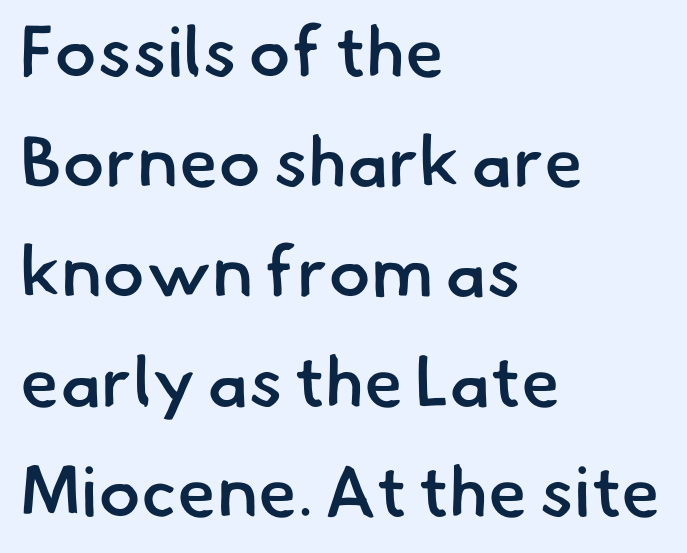
{"serif": "no", "bold": "semi", "weight": "semibold", "width": "normal", "stroke_contrast": "low", "x_height": "small", "monospaced": "no", "underline": "no", "align": "left", "line_spacing": "normal", "line_spacing_ratio": 1.55, "letter_spacing": "normal", "letter_spacing_em": 0.0, "glyph_px": 71}
